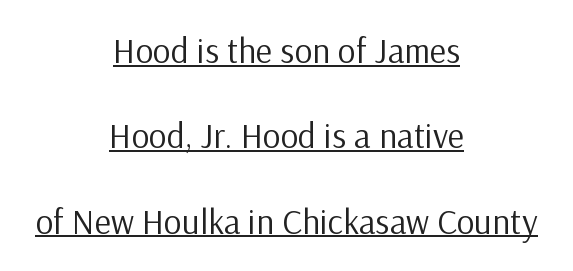
The image shows 35 px regular-weight sans-serif type, upright; set centered, loose line spacing (2.44x), normal letter spacing, underlined; low stroke contrast and a medium x-height.
